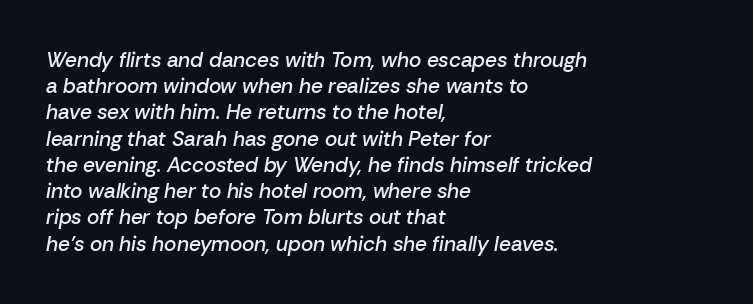
Style check: oblique. Quick note: interline space is typical. Typographic density is moderately raised because the face is semibold. The tracking reads as untouched default to a designer's eye. The zone under the glyphs is completely vacant. The rendering anchors every line to the left-hand side.
